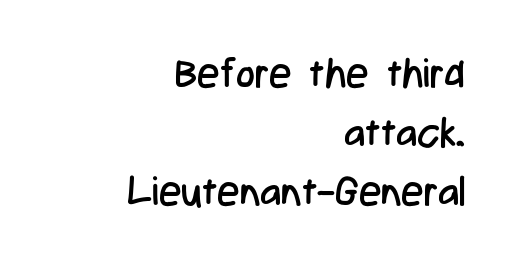
Q: Is the text bold? A: No.
Q: Is the text italic (slanted)? A: No, it is upright.
Q: Is the typeface a serif or a sans-serif typeface? A: Sans-serif.
Q: Is the text underlined? A: No.
Q: How is the paragraph aligned? A: Right-aligned.
Q: Is the spacing between letters normal or unusually wide? A: Normal.
Q: Is the spacing between lines tight, normal or loose? A: Normal.
Q: Width (condensed, normal, or wide)? A: Condensed.
Q: Stroke contrast? A: Low.
Q: x-height? A: Medium.
Q: Monospaced? A: No.
